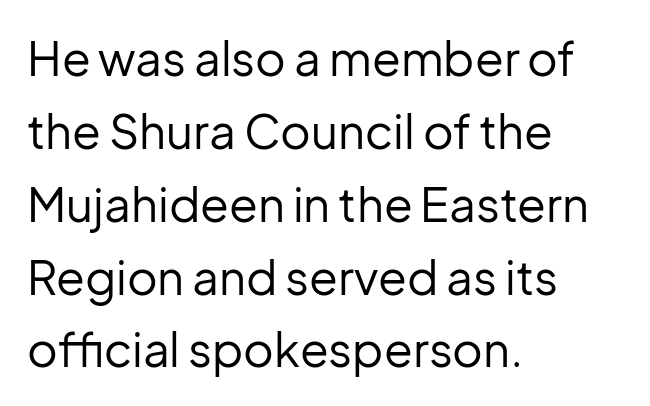
{"serif": "no", "italic": "no", "bold": "no", "weight": "regular", "width": "normal", "stroke_contrast": "low", "x_height": "medium", "monospaced": "no", "underline": "no", "align": "left", "line_spacing": "normal", "line_spacing_ratio": 1.55, "letter_spacing": "normal", "letter_spacing_em": 0.0, "glyph_px": 47}
